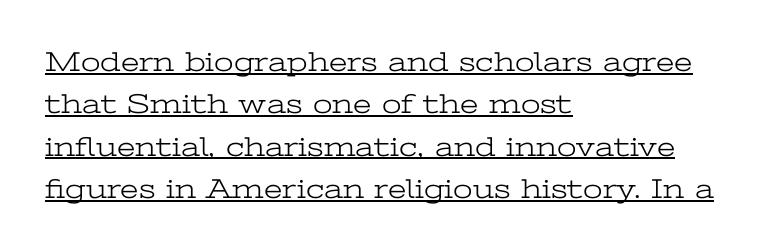
{"serif": "yes", "italic": "no", "bold": "no", "weight": "light", "width": "wide", "stroke_contrast": "low", "x_height": "medium", "monospaced": "no", "underline": "yes", "align": "left", "line_spacing": "normal", "line_spacing_ratio": 1.51, "letter_spacing": "normal", "letter_spacing_em": 0.0, "glyph_px": 28}
